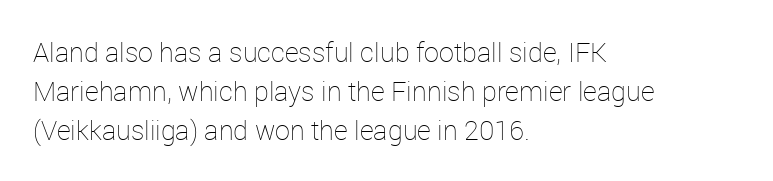
Nothing heavy about these letters — not bold at all. The block of text has a typical density, with ordinary space between rows. Posture: straight, roman, zero tilt. Quick note: underline off. The letterforms sit shoulder to shoulder at normal distance.
